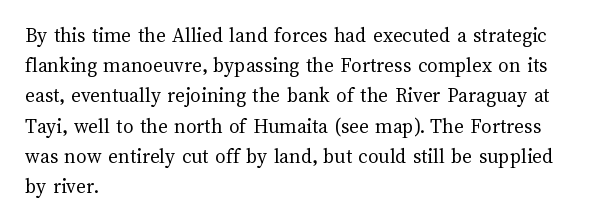
Regarding leading, the lines here are spaced in the standard way. Underline: absent. A classic flush-left, rag-right setting is used for this passage. Every character sits straight up, as roman type does.
